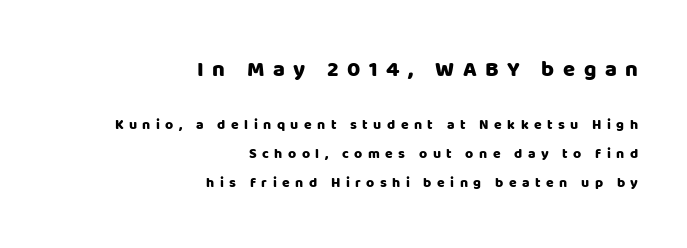
The image shows 22 px text type, upright; set right-aligned, loose line spacing (2.06x), unusually wide letter spacing (+0.39 em), not underlined; the first (top) block is 1.57x larger.
